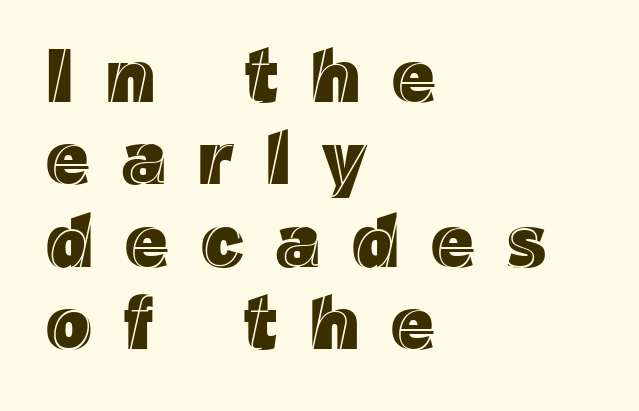
The image shows 75 px text type, upright; set left-aligned, tight line spacing (1.1x), unusually wide letter spacing (+0.43 em), not underlined; a medium x-height.
